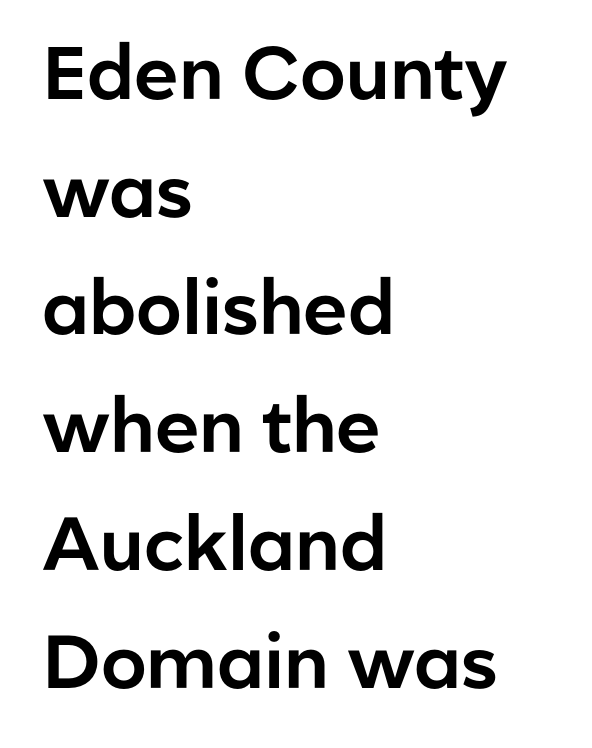
The line texture is even and compact thanks to regular tracking. These lines are set flush left with a ragged right edge. Clear beneath every line of the passage. Notice how the stems are strictly vertical — no italics here.
